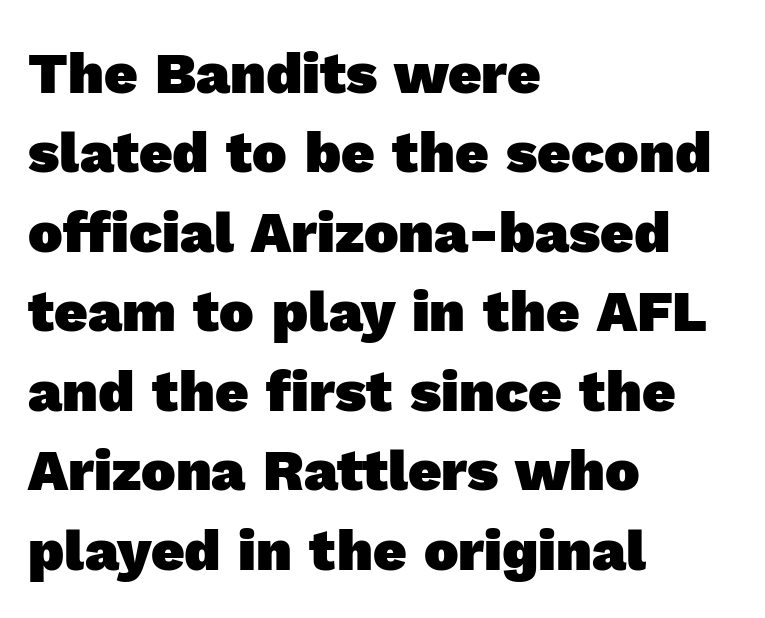
Each row of text sits above clean, open space. Caption: standard tracking, unaltered. Pretty heavy lettering here — definitely bold. In CSS terms this would be text-align: left. Grotesque or geometric, the face here clearly has no serifs. The space between consecutive lines is moderate.
